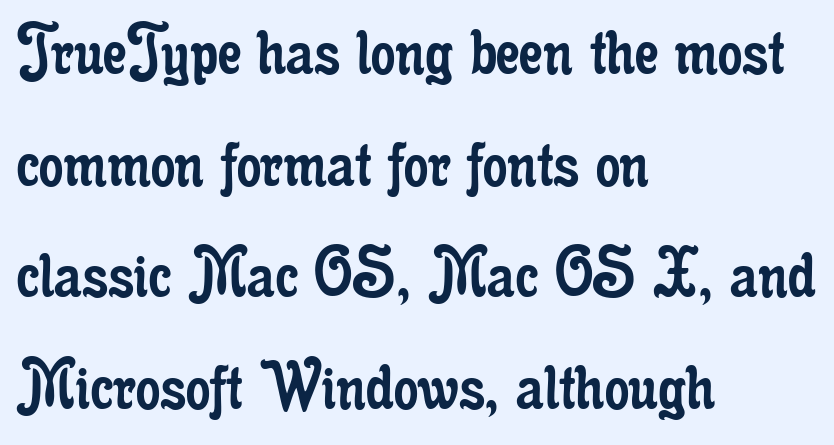
This rendering uses left alignment, leaving the right contour irregular. Just letters on the line, the space beneath them empty. Every stem runs plumb, perpendicular to the baseline. Each word holds together tightly as a unit, with standard inter-letter gaps. The face used here is seriffed, in the tradition of book romans. The letters advance in unequal steps, a hallmark of proportional type.
